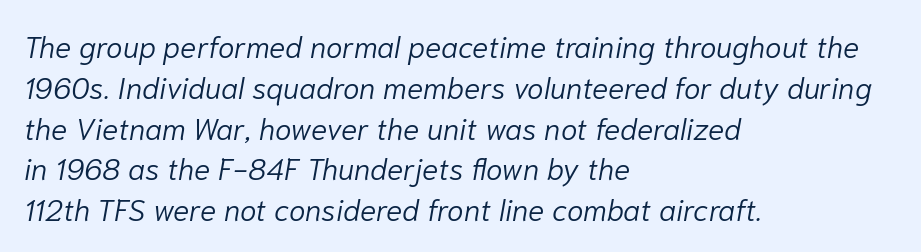
Inter-character spacing is left at the font's built-in metrics. The rendering uses a moderate line-height, typical for paragraphs. These lines stack with their left ends in a neat column. The passage shown leans; its letterforms are oblique.
